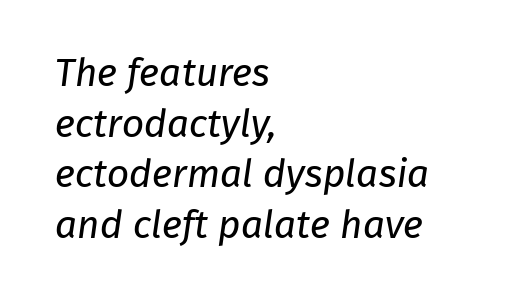
{"serif": "no", "bold": "no", "weight": "regular", "width": "normal", "stroke_contrast": "low", "x_height": "medium", "monospaced": "no", "underline": "no", "align": "left", "line_spacing": "normal", "line_spacing_ratio": 1.3, "letter_spacing": "normal", "letter_spacing_em": 0.0, "glyph_px": 39}
